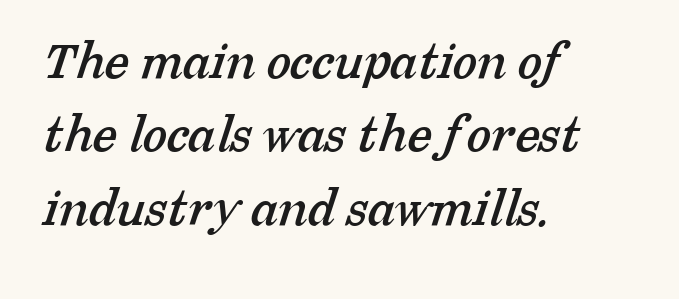
{"serif": "yes", "width": "normal", "stroke_contrast": "low", "x_height": "medium", "monospaced": "no", "underline": "no", "align": "left", "line_spacing": "normal", "line_spacing_ratio": 1.31, "letter_spacing": "normal", "letter_spacing_em": 0.0, "glyph_px": 56}
